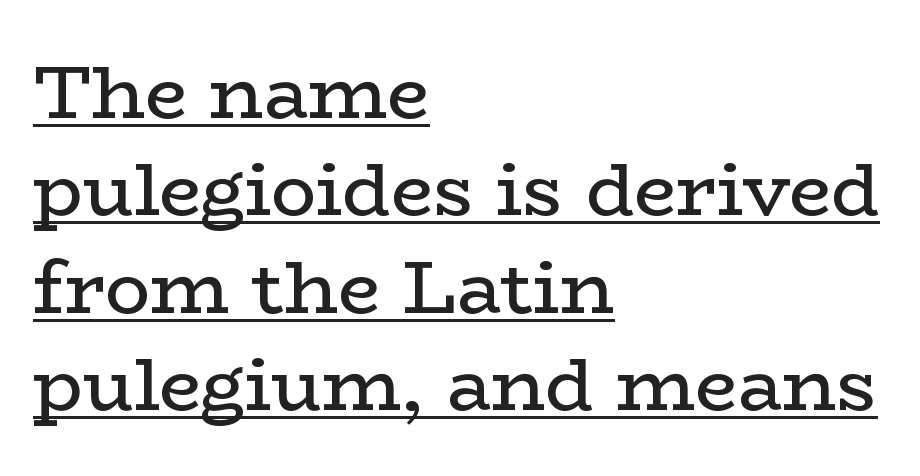
Q: Is the text bold? A: No.
Q: Is the text italic (slanted)? A: No, it is upright.
Q: Is the typeface a serif or a sans-serif typeface? A: Serif.
Q: Is the text underlined? A: Yes.
Q: How is the paragraph aligned? A: Left-aligned.
Q: Is the spacing between letters normal or unusually wide? A: Normal.
Q: Is the spacing between lines tight, normal or loose? A: Normal.
Q: Width (condensed, normal, or wide)? A: Wide.
Q: Stroke contrast? A: Low.
Q: x-height? A: Medium.
Q: Monospaced? A: No.
